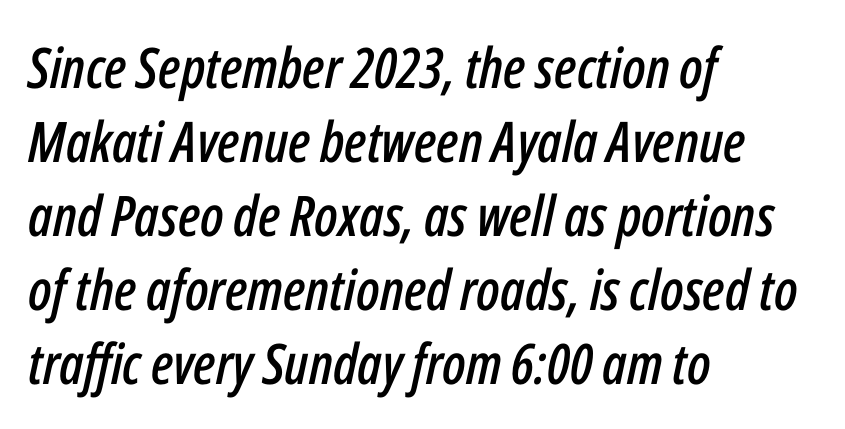
The image shows 56 px condensed type, italic (leaning right); set left-aligned, normal line spacing (1.32x), normal letter spacing, not underlined; low stroke contrast and a medium x-height.
